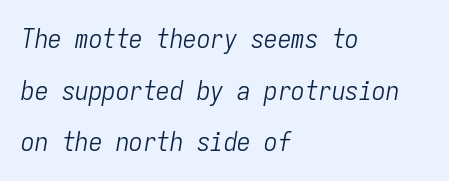
Q: Is the text bold? A: No.
Q: Is the text italic (slanted)? A: Yes, it leans right by about 9 degrees.
Q: Is the text underlined? A: No.
Q: How is the paragraph aligned? A: Left-aligned.
Q: Is the spacing between letters normal or unusually wide? A: Normal.
Q: Is the spacing between lines tight, normal or loose? A: Loose.
